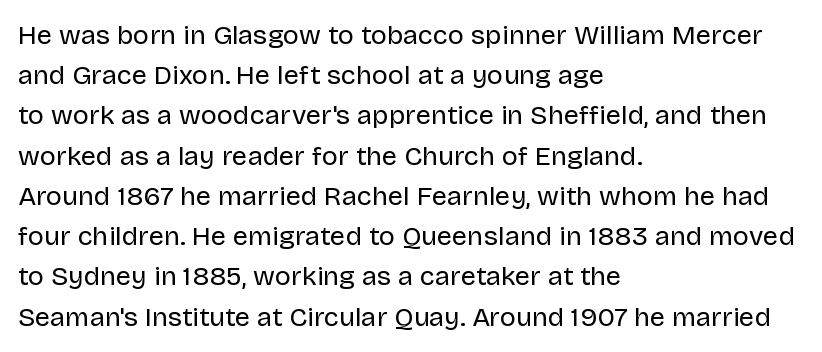
{"italic": "no", "bold": "no", "underline": "no", "align": "left", "line_spacing": "normal", "line_spacing_ratio": 1.49, "letter_spacing": "normal", "letter_spacing_em": 0.0, "glyph_px": 27}
